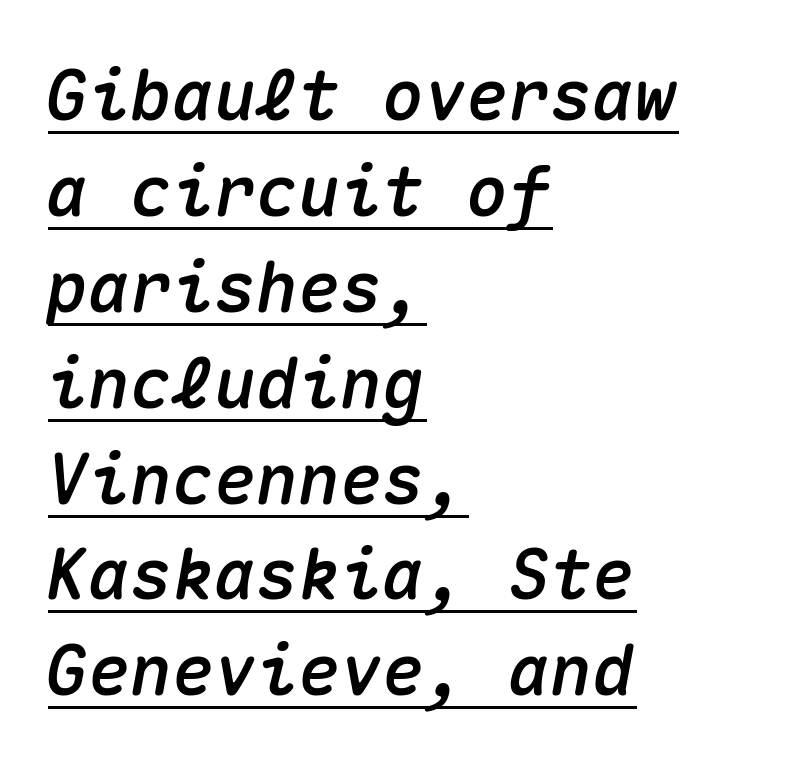
Q: Is the text italic (slanted)? A: Yes, it leans right by about 10 degrees.
Q: Is the text underlined? A: Yes.
Q: How is the paragraph aligned? A: Left-aligned.
Q: Is the spacing between letters normal or unusually wide? A: Normal.
Q: Is the spacing between lines tight, normal or loose? A: Normal.
Q: Width (condensed, normal, or wide)? A: Normal.
Q: Stroke contrast? A: Medium.
Q: x-height? A: Medium.
Q: Monospaced? A: Yes.
